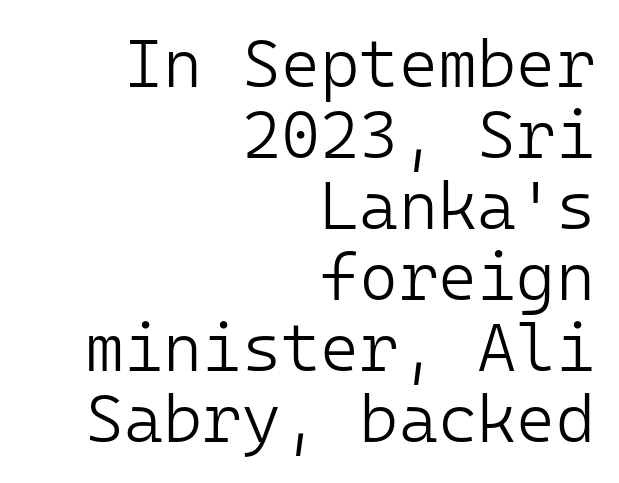
Type without underlining. The axis of the letterforms is exactly vertical. Students, observe: this is what under-led, compact text looks like. Casual observation: everything's shoved over to the right.
